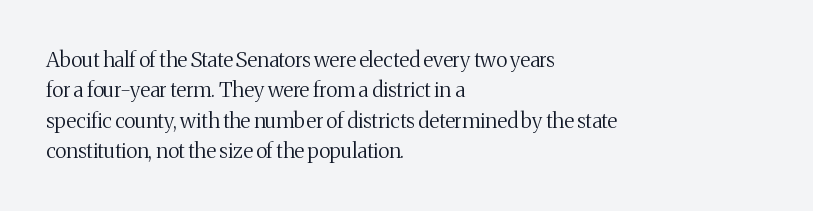
Letter spacing: default. Ink coverage per letter is moderate at most. The rag falls on the right side of this text block. Descenders are the only things crossing below the line. This block has exactly the height ordinary leading produces. This is the regular roman posture of the typeface.
